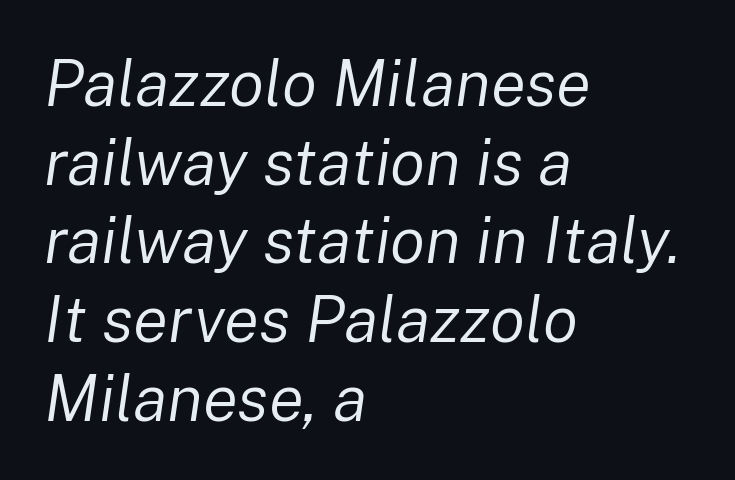
The image shows 65 px regular-weight type, italic (leaning right); set left-aligned, line spacing 1.21x, normal letter spacing, not underlined; low stroke contrast and a medium x-height.
